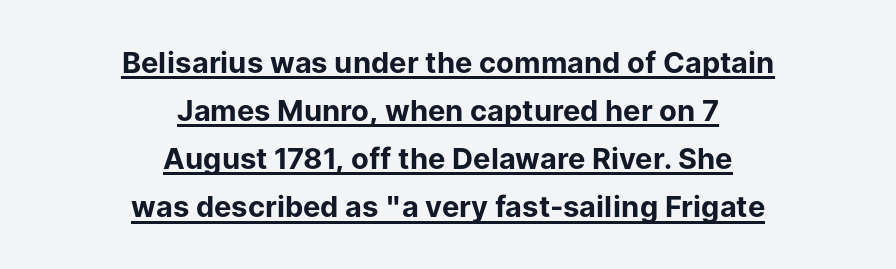
{"serif": "no", "italic": "no", "bold": "yes", "weight": "bold", "width": "normal", "stroke_contrast": "low", "x_height": "medium", "monospaced": "no", "underline": "yes", "align": "center", "line_spacing": "normal", "line_spacing_ratio": 1.66, "letter_spacing": "normal", "letter_spacing_em": 0.0, "glyph_px": 29}
